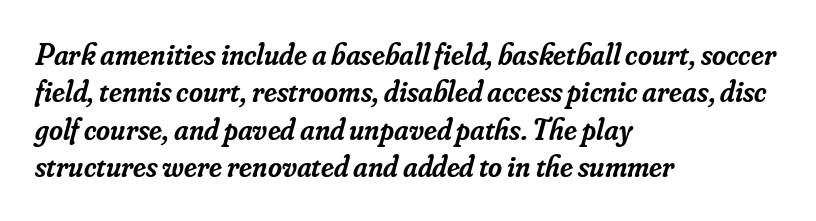
The image shows 30 px semibold serif type, italic (leaning right); set left-aligned, normal line spacing (1.25x), normal letter spacing, not underlined; low stroke contrast and a small x-height.
